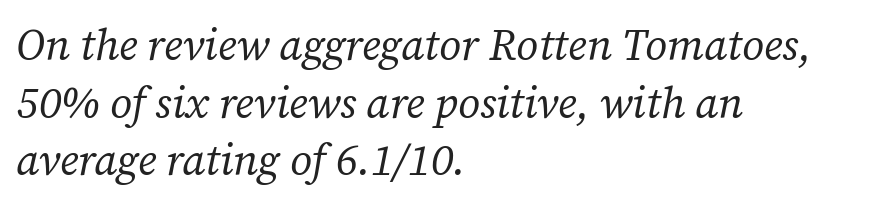
No word sits above an underline. I'd call this a serif setting — the letters wear small feet. You could call the tracking neutral — neither tight nor loose. Spacing verdict: proportional, widths tailored to each character.
